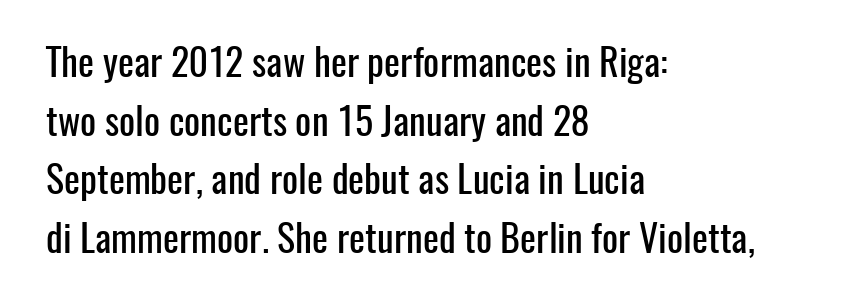
Q: Is the text italic (slanted)? A: No, it is upright.
Q: Is the typeface a serif or a sans-serif typeface? A: Sans-serif.
Q: Is the text underlined? A: No.
Q: How is the paragraph aligned? A: Left-aligned.
Q: Is the spacing between letters normal or unusually wide? A: Normal.
Q: Is the spacing between lines tight, normal or loose? A: Normal.
Q: Width (condensed, normal, or wide)? A: Condensed.
Q: Stroke contrast? A: Low.
Q: x-height? A: Medium.
Q: Monospaced? A: No.
